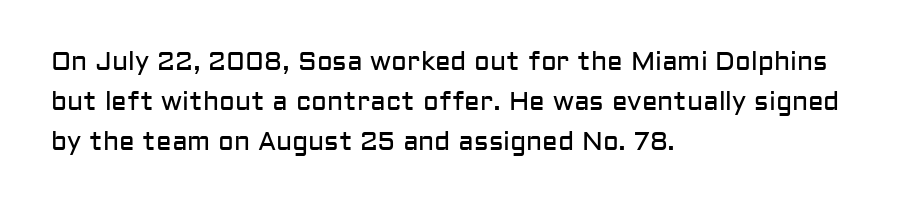
Nobody touched the tracking dial on this one. Line starts are locked; line ends wander. The block of text has a typical density, with ordinary space between rows. The glyphs are unaccompanied by any horizontal stroke below them. Notice how the stems are strictly vertical — no italics here. These glyphs show unthickened strokes, regular width or finer.
